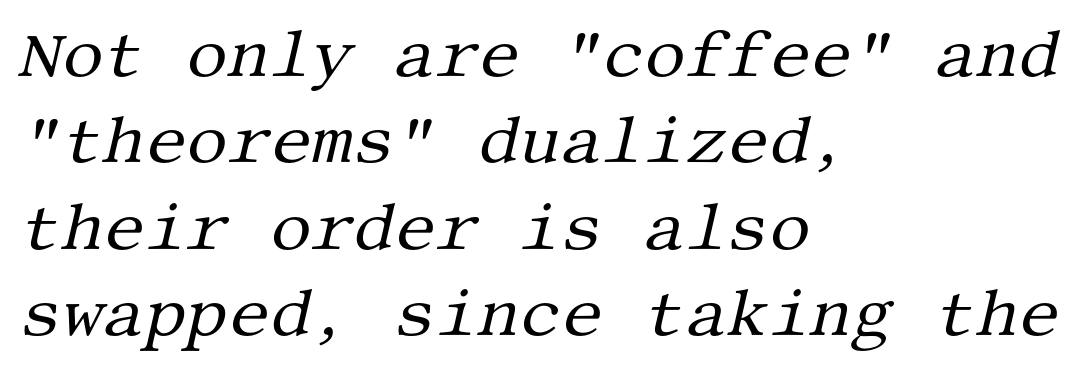
The image shows 65 px regular-weight serif type, italic (leaning right); set left-aligned, normal line spacing (1.33x), normal letter spacing, not underlined; medium stroke contrast and a large x-height.
